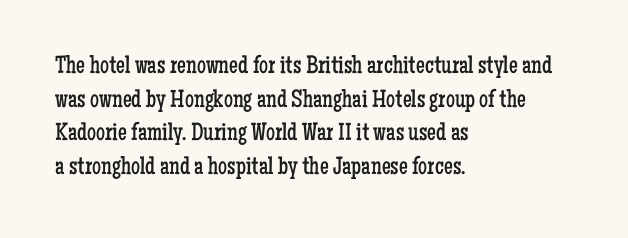
Honestly, there is no underline to notice here at all. When letters stand straight like this, we call the style roman or upright. The passage shown stacks its lines at a standard gap. Horizontal alignment here is leftward, the default for most running prose. Ink coverage per letter is moderate at most.
